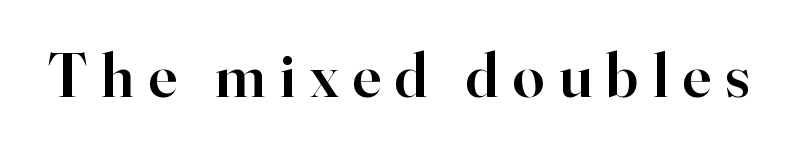
The image shows 63 px semibold serif type, upright; set unusually wide letter spacing (+0.23 em), not underlined; high stroke contrast and a small x-height.
